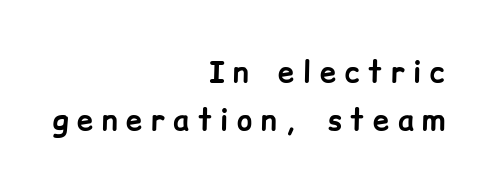
{"serif": "no", "italic": "no", "bold": "yes", "weight": "bold", "width": "normal", "stroke_contrast": "low", "x_height": "medium", "monospaced": "no", "underline": "no", "align": "right", "line_spacing": "normal", "line_spacing_ratio": 1.67, "letter_spacing": "wide", "letter_spacing_em": 0.3, "glyph_px": 29}
